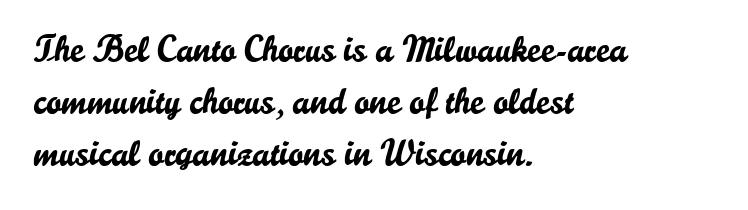
Q: Is the text italic (slanted)? A: Yes.
Q: Is the typeface a serif or a sans-serif typeface? A: Sans-serif.
Q: Is the text underlined? A: No.
Q: How is the paragraph aligned? A: Left-aligned.
Q: Is the spacing between letters normal or unusually wide? A: Normal.
Q: Is the spacing between lines tight, normal or loose? A: Normal.
Q: Width (condensed, normal, or wide)? A: Normal.
Q: Stroke contrast? A: Low.
Q: x-height? A: Small.
Q: Monospaced? A: No.
